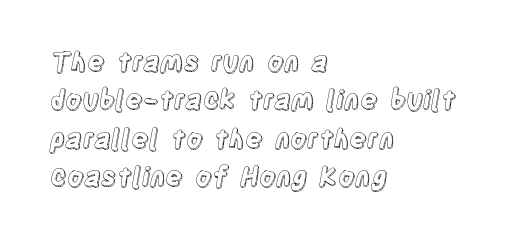
These lines keep a tight, regular rhythm from letter to letter. A student would call this left alignment; a typographer would say flush left, rag right. Descenders are the only things crossing below the line. Evenly set lines give the paragraph a standard silhouette.
